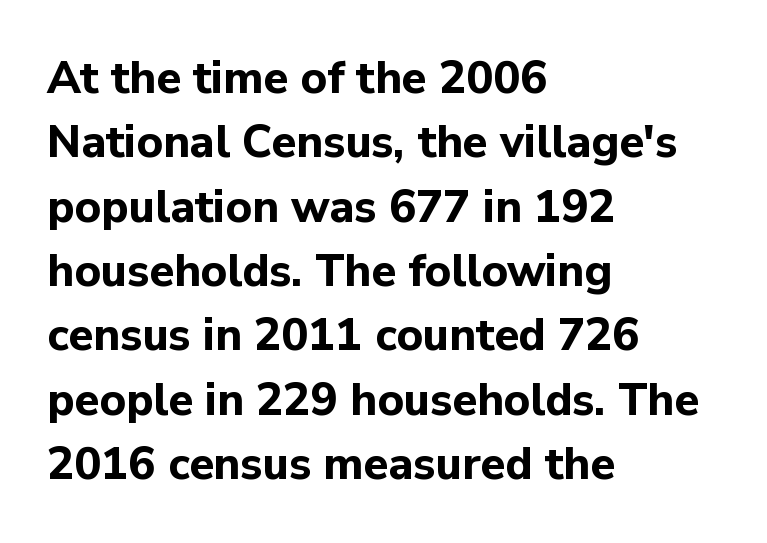
The area under the type is left untouched. What's the leading like? Ordinary, nothing unusual. This is the regular roman posture of the typeface. This sample uses a sans-serif face. Line beginnings align vertically; line endings do not. The face used here is proportionally spaced, like ordinary book or web type.
